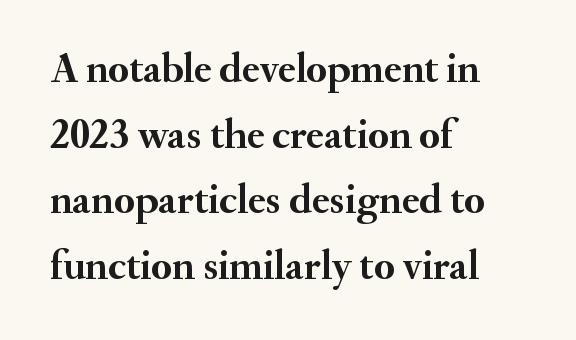
Whoever set this chose a conventional vertical rhythm. Casual observation: everything's shoved over to the left. A full-strength bold gives these letters their thick strokes. Small tapered or slab feet sit at the stroke ends, so this counts as serif. Words float on clear page, feet unadorned. In terms of posture, this sample is upright.
